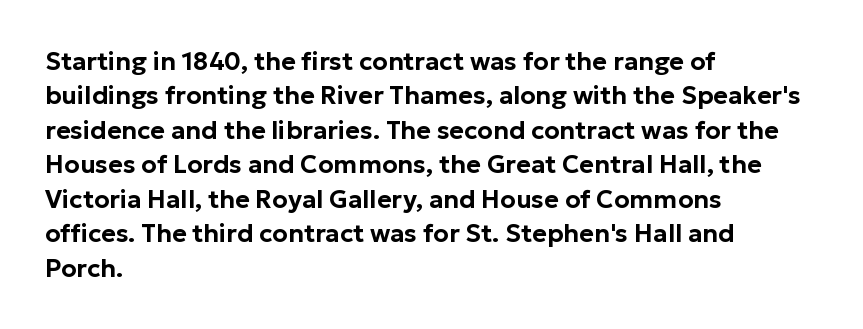
Style check: upright. All the whitespace from short lines collects on the right. Rule under the text: the space is simply empty. Leading matches the norm, producing a regular column.
